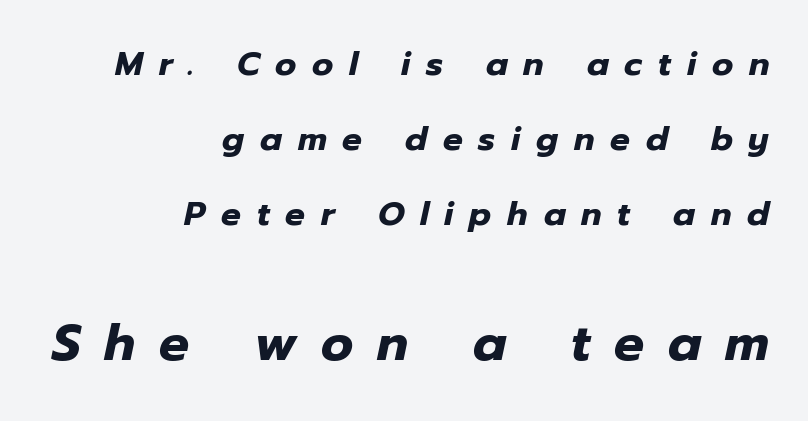
Q: Is the text bold? A: Yes.
Q: Is the text italic (slanted)? A: Yes, it leans right by about 12 degrees.
Q: Is the text underlined? A: No.
Q: How is the paragraph aligned? A: Right-aligned.
Q: Is the spacing between letters normal or unusually wide? A: Unusually wide.
Q: Is the spacing between lines tight, normal or loose? A: Loose.
Q: Which block of text is set in a larger size, the first (top) or the second (bottom)? A: The second (bottom) one.
Q: Width (condensed, normal, or wide)? A: Normal.
Q: Stroke contrast? A: Low.
Q: x-height? A: Medium.
Q: Monospaced? A: No.
